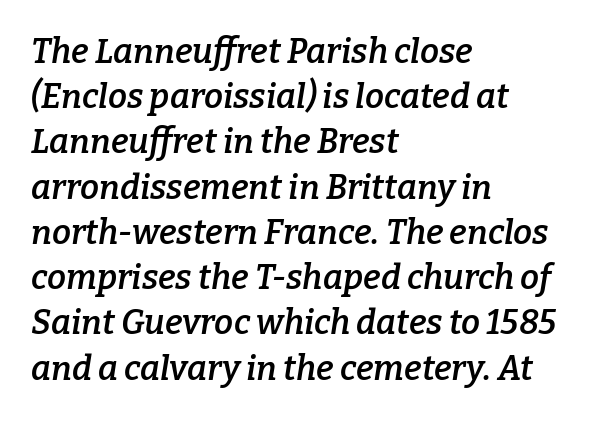
{"serif": "yes", "italic": "yes", "lean": "right", "slant_degrees": 9, "bold": "semi", "weight": "semibold", "width": "normal", "stroke_contrast": "low", "x_height": "medium", "monospaced": "no", "underline": "no", "align": "left", "line_spacing": "normal", "line_spacing_ratio": 1.33, "letter_spacing": "normal", "letter_spacing_em": 0.0, "glyph_px": 34}
